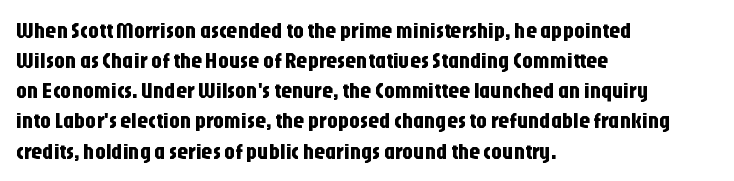
{"italic": "no", "underline": "no", "align": "left", "line_spacing": "normal", "line_spacing_ratio": 1.37, "letter_spacing": "normal", "letter_spacing_em": 0.0, "glyph_px": 22}
